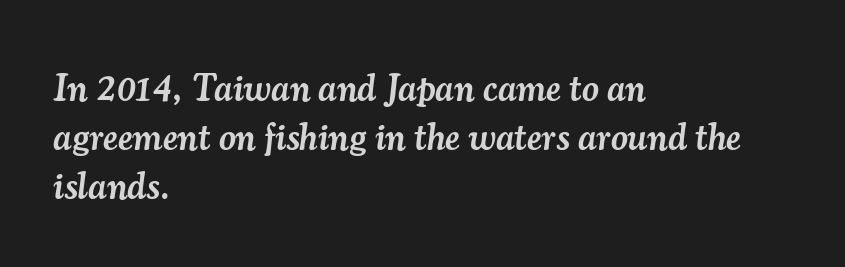
{"serif": "yes", "italic": "yes", "lean": "right", "slant_degrees": 7, "bold": "semi", "weight": "semibold", "width": "normal", "stroke_contrast": "medium", "x_height": "small", "monospaced": "no", "underline": "no", "align": "left", "line_spacing": "normal", "line_spacing_ratio": 1.32, "letter_spacing": "normal", "letter_spacing_em": 0.0, "glyph_px": 37}
